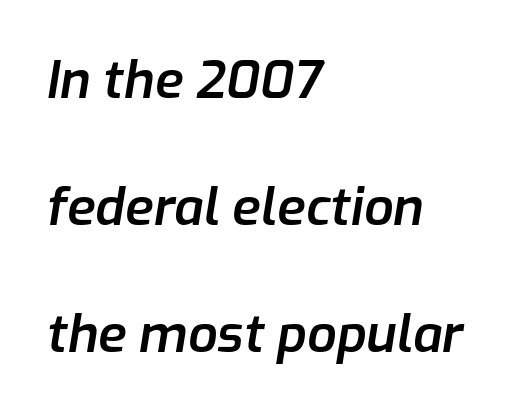
{"italic": "yes", "lean": "right", "slant_degrees": 9, "bold": "semi", "weight": "semibold", "width": "normal", "stroke_contrast": "low", "x_height": "medium", "monospaced": "no", "underline": "no", "align": "left", "line_spacing": "loose", "line_spacing_ratio": 2.44, "letter_spacing": "normal", "letter_spacing_em": 0.0, "glyph_px": 52}
